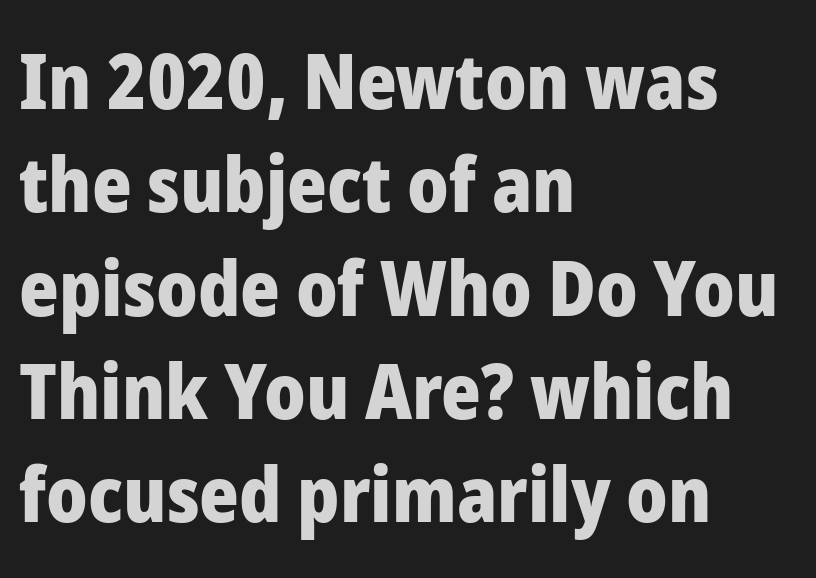
{"serif": "no", "italic": "no", "bold": "yes", "weight": "heavy", "width": "normal", "stroke_contrast": "low", "x_height": "medium", "monospaced": "no", "underline": "no", "align": "left", "line_spacing": "normal", "line_spacing_ratio": 1.36, "letter_spacing": "normal", "letter_spacing_em": 0.0, "glyph_px": 76}
